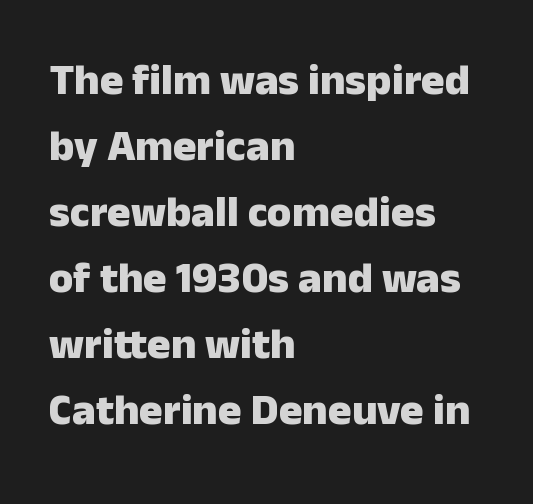
{"serif": "no", "italic": "no", "bold": "yes", "weight": "heavy", "width": "normal", "stroke_contrast": "low", "x_height": "medium", "monospaced": "no", "underline": "no", "align": "left", "line_spacing": "normal", "line_spacing_ratio": 1.5, "letter_spacing": "normal", "letter_spacing_em": 0.0, "glyph_px": 44}
